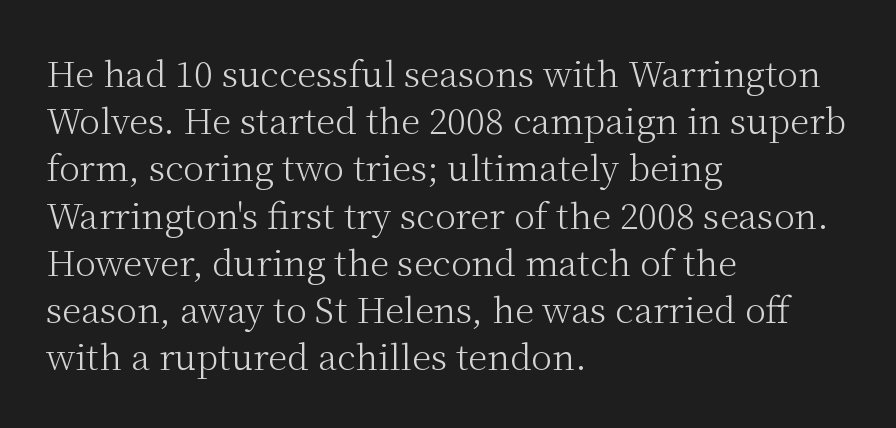
Q: Is the text bold? A: No.
Q: Is the text italic (slanted)? A: No, it is upright.
Q: Is the typeface a serif or a sans-serif typeface? A: Serif.
Q: Is the text underlined? A: No.
Q: How is the paragraph aligned? A: Left-aligned.
Q: Is the spacing between letters normal or unusually wide? A: Normal.
Q: Is the spacing between lines tight, normal or loose? A: Normal.
Q: Width (condensed, normal, or wide)? A: Normal.
Q: Stroke contrast? A: Medium.
Q: x-height? A: Medium.
Q: Monospaced? A: No.
